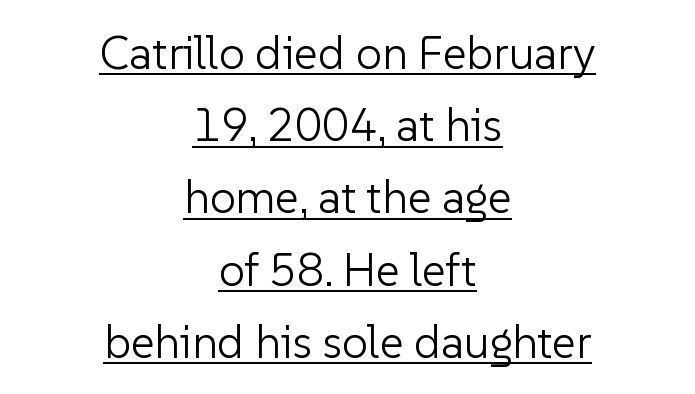
{"serif": "no", "italic": "no", "bold": "no", "weight": "light", "width": "normal", "stroke_contrast": "low", "x_height": "medium", "monospaced": "no", "underline": "yes", "align": "center", "line_spacing": "normal", "line_spacing_ratio": 1.57, "letter_spacing": "normal", "letter_spacing_em": 0.0, "glyph_px": 46}
